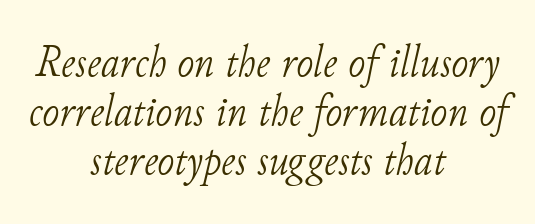
Q: Is the text bold? A: No.
Q: Is the text italic (slanted)? A: Yes, it leans right by about 11 degrees.
Q: Is the typeface a serif or a sans-serif typeface? A: Serif.
Q: Is the text underlined? A: No.
Q: How is the paragraph aligned? A: Centered.
Q: Is the spacing between letters normal or unusually wide? A: Normal.
Q: Is the spacing between lines tight, normal or loose? A: Tight.
Q: Width (condensed, normal, or wide)? A: Normal.
Q: Stroke contrast? A: Low.
Q: x-height? A: Small.
Q: Monospaced? A: No.
